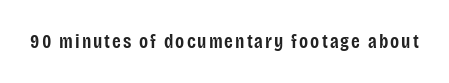
The image shows 20 px text type, upright; set not underlined.
